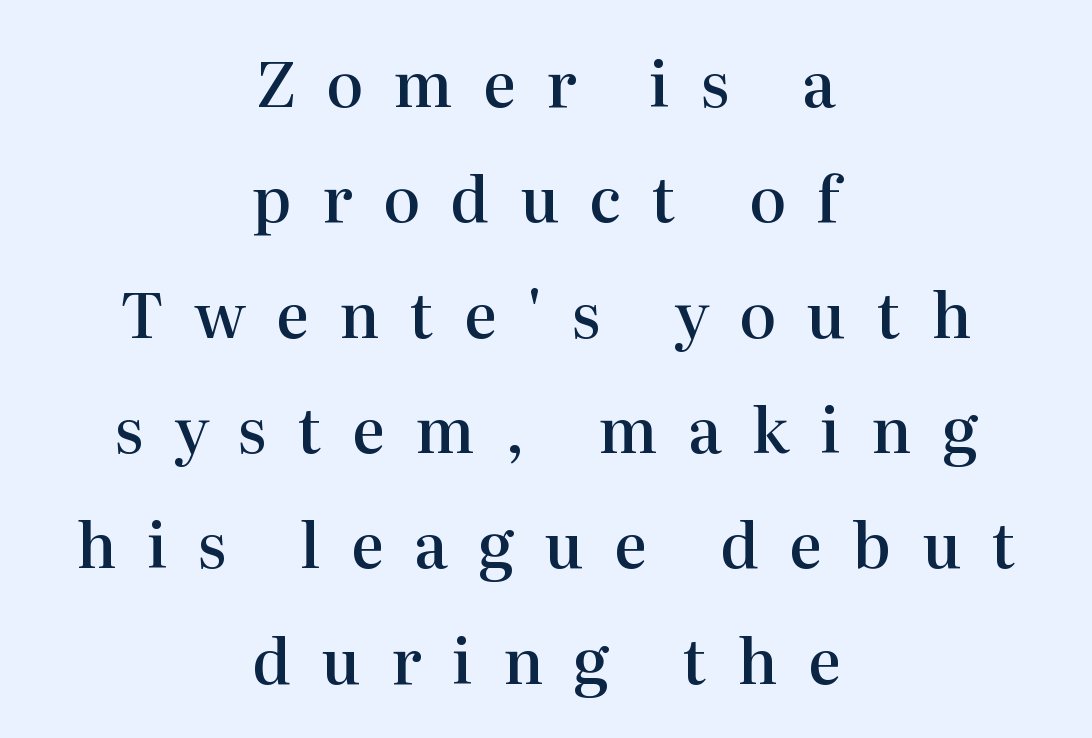
{"serif": "yes", "italic": "no", "bold": "semi", "weight": "semibold", "width": "normal", "stroke_contrast": "high", "x_height": "medium", "monospaced": "no", "underline": "no", "align": "center", "line_spacing_ratio": 1.86, "letter_spacing": "wide", "letter_spacing_em": 0.49, "glyph_px": 62}
